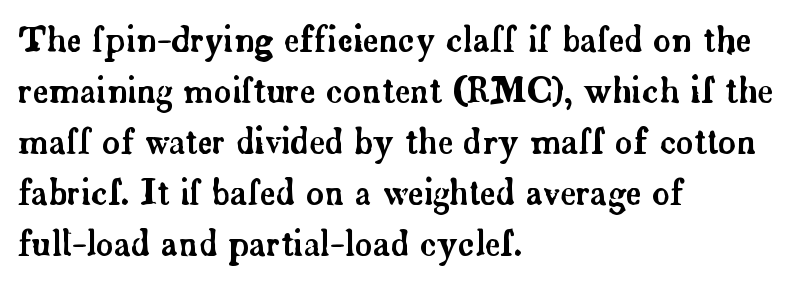
The paragraph has a hard left edge and a soft right edge. The passage shown is not underscored anywhere. In terms of posture, this sample is upright. These lines are composed in type with serifs.
